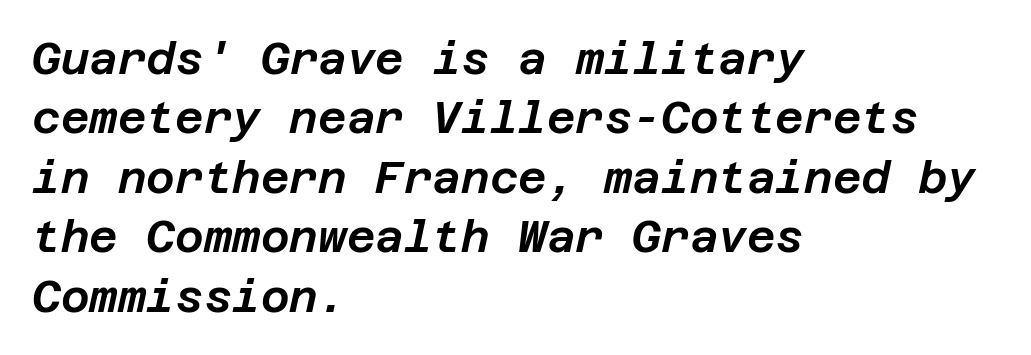
The image shows 44 px text type, italic (leaning right); set left-aligned, normal line spacing (1.35x), normal letter spacing, not underlined; low stroke contrast and a large x-height.
